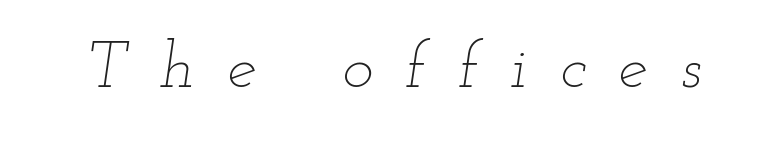
The image shows 66 px thin, wide type, italic (leaning right); set unusually wide letter spacing (+0.5 em), not underlined; low stroke contrast and a small x-height.
